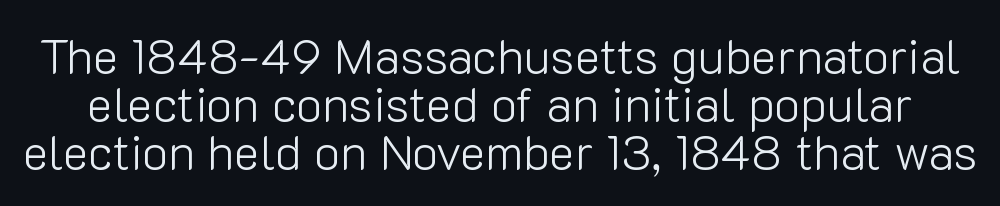
Stems and bowls with no extra thickness — not bold. Stroke terminals: plain, sans-serif. A roman cut, with each character standing at attention. Is this a fixed-width face? No — the glyphs have proportional, varying widths. The specimen omits any rule beneath the text block's lines.
